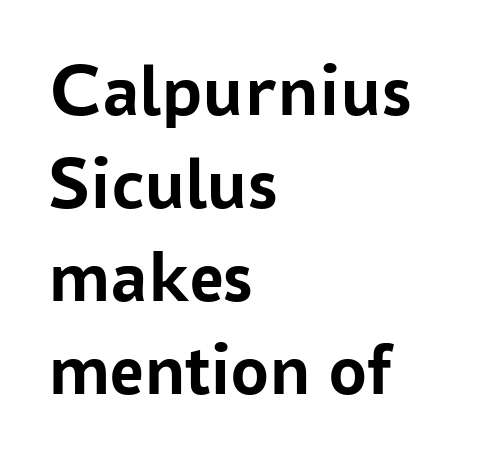
{"serif": "no", "italic": "no", "bold": "yes", "weight": "semibold", "width": "normal", "stroke_contrast": "low", "x_height": "medium", "monospaced": "no", "underline": "no", "align": "left", "line_spacing_ratio": 1.24, "letter_spacing": "normal", "letter_spacing_em": 0.0, "glyph_px": 75}
